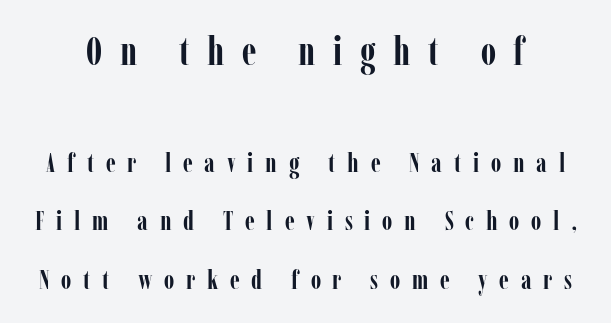
{"serif": "yes", "italic": "no", "bold": "yes", "weight": "semibold", "width": "condensed", "stroke_contrast": "low", "x_height": "medium", "monospaced": "no", "underline": "no", "line_spacing": "loose", "line_spacing_ratio": 2.17, "letter_spacing": "wide", "letter_spacing_em": 0.44, "larger_block": "first", "size_ratio": 1.48, "glyph_px": 40}
